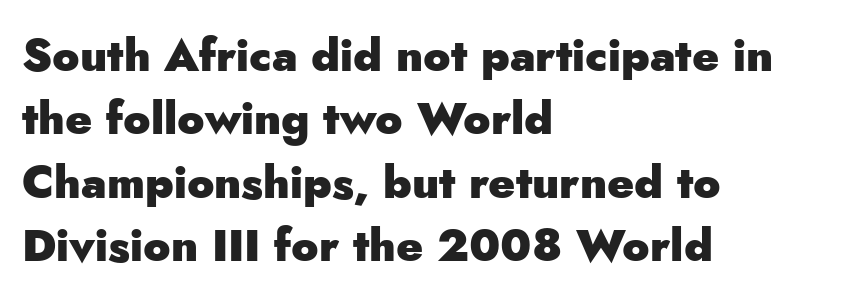
Serif or sans? Sans — the stroke terminals are bare. This is heavy type, rendered in bold. This is the regular roman posture of the typeface. The line texture is even and compact thanks to regular tracking. If you measured baseline to baseline, you'd find a middling distance. If you drew a ruler down the left edge, every line would touch it.
